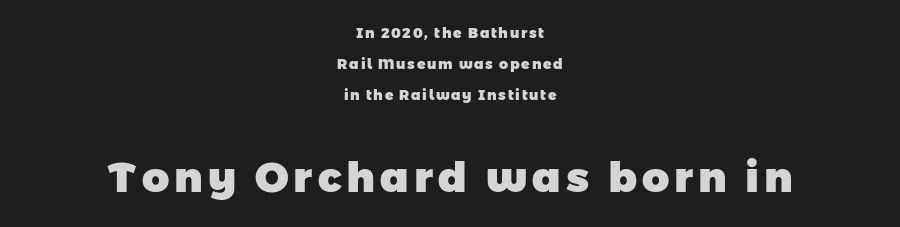
The image shows 42 px heavy sans-serif type; set centered, loose line spacing (2.22x), not underlined; the second (bottom) block is 3.0x larger; low stroke contrast and a medium x-height.
